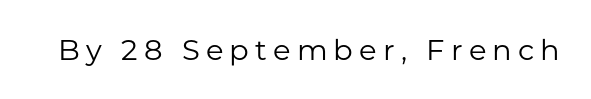
The face used here is proportionally spaced, like ordinary book or web type. The weight tops out at a normal text grade. Do the letters lean? They stand straight. Underline: absent. You could only call the tracking loose — the letters float apart.
